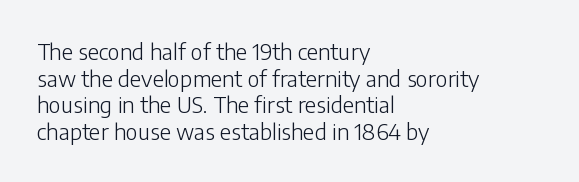
The face used here is rendered with its standard letterfit. The rag falls on the right side of this text block. The typeface has the unassuming heft of standard copy or less. Italic: no, the glyphs are upright roman.
